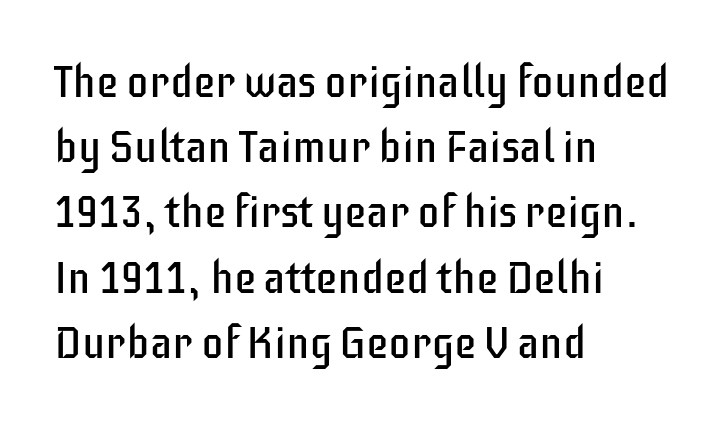
Q: Is the text bold? A: No.
Q: Is the text italic (slanted)? A: No, it is upright.
Q: Is the typeface a serif or a sans-serif typeface? A: Sans-serif.
Q: Is the text underlined? A: No.
Q: How is the paragraph aligned? A: Left-aligned.
Q: Is the spacing between letters normal or unusually wide? A: Normal.
Q: Is the spacing between lines tight, normal or loose? A: Normal.
Q: Width (condensed, normal, or wide)? A: Condensed.
Q: Stroke contrast? A: Low.
Q: x-height? A: Large.
Q: Monospaced? A: No.
